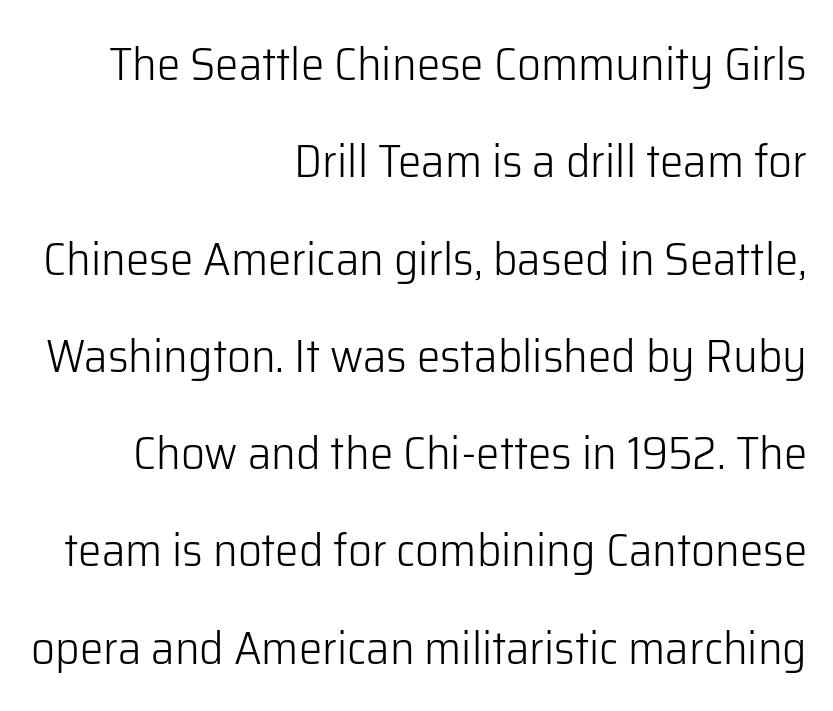
The face used here is proportionally spaced, like ordinary book or web type. Has an underline been added? It has not. Does extra space separate the letters? No, they use regular spacing. Is the block centered? No — it sits flush against the right margin. Vertically, the passage feels expansive, rows floating well apart. Stroke mass is kept to a normal reading level or below.
